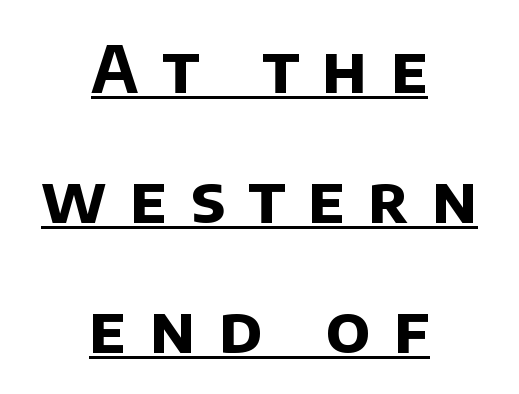
{"serif": "no", "bold": "yes", "weight": "bold", "width": "normal", "stroke_contrast": "low", "x_height": "large", "monospaced": "no", "underline": "yes", "align": "center", "line_spacing": "loose", "line_spacing_ratio": 2.0, "letter_spacing": "wide", "letter_spacing_em": 0.36, "glyph_px": 65}
